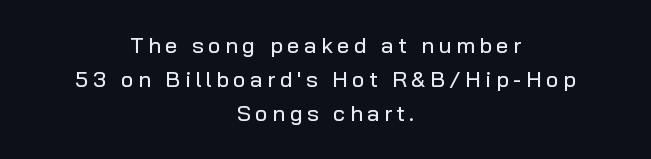
{"italic": "no", "underline": "no", "align": "center", "line_spacing": "normal", "line_spacing_ratio": 1.55, "letter_spacing": "wide", "letter_spacing_em": 0.2, "glyph_px": 22}
